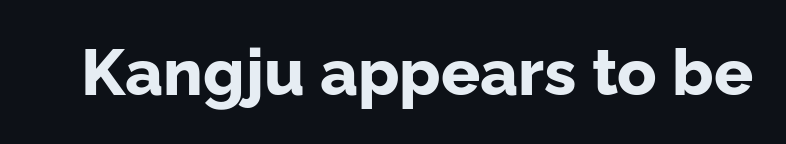
{"serif": "no", "italic": "no", "bold": "yes", "weight": "bold", "width": "normal", "stroke_contrast": "low", "x_height": "medium", "monospaced": "no", "underline": "no", "letter_spacing": "normal", "letter_spacing_em": 0.0, "glyph_px": 65}
